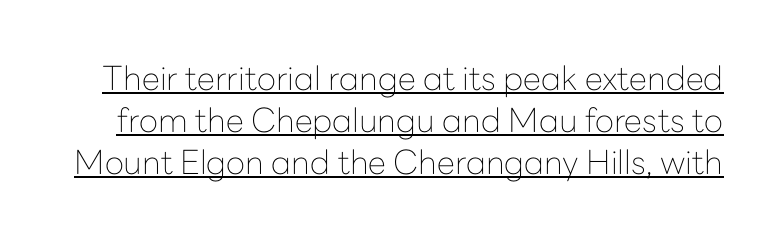
Q: Is the text bold? A: No.
Q: Is the text italic (slanted)? A: No, it is upright.
Q: Is the typeface a serif or a sans-serif typeface? A: Sans-serif.
Q: Is the text underlined? A: Yes.
Q: Is the spacing between letters normal or unusually wide? A: Normal.
Q: Is the spacing between lines tight, normal or loose? A: Normal.
Q: Width (condensed, normal, or wide)? A: Normal.
Q: Stroke contrast? A: Low.
Q: x-height? A: Medium.
Q: Monospaced? A: No.
